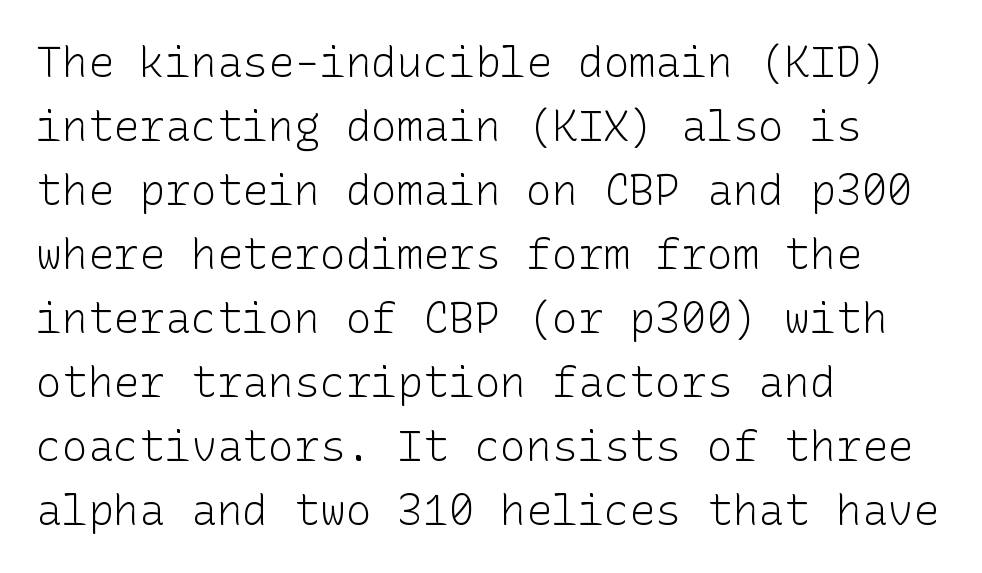
Q: Is the text bold? A: No.
Q: Is the text italic (slanted)? A: No, it is upright.
Q: Is the typeface a serif or a sans-serif typeface? A: Sans-serif.
Q: Is the text underlined? A: No.
Q: How is the paragraph aligned? A: Left-aligned.
Q: Is the spacing between letters normal or unusually wide? A: Normal.
Q: Is the spacing between lines tight, normal or loose? A: Normal.
Q: Width (condensed, normal, or wide)? A: Normal.
Q: Stroke contrast? A: Low.
Q: x-height? A: Medium.
